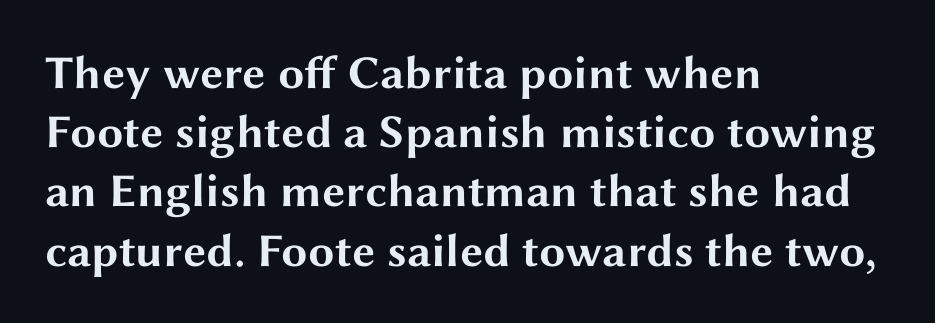
Q: Is the text bold? A: Yes.
Q: Is the text italic (slanted)? A: No, it is upright.
Q: Is the typeface a serif or a sans-serif typeface? A: Sans-serif.
Q: Is the text underlined? A: No.
Q: How is the paragraph aligned? A: Left-aligned.
Q: Is the spacing between letters normal or unusually wide? A: Normal.
Q: Is the spacing between lines tight, normal or loose? A: Normal.
Q: Width (condensed, normal, or wide)? A: Wide.
Q: Stroke contrast? A: Medium.
Q: x-height? A: Medium.
Q: Monospaced? A: No.
